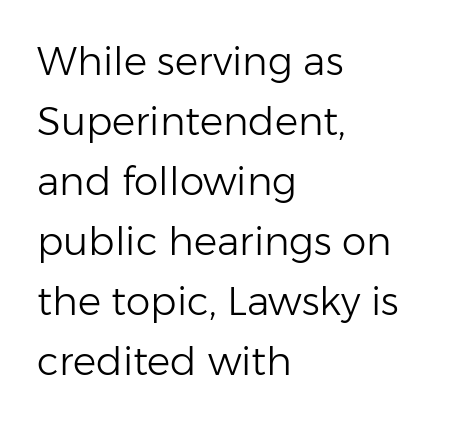
Descender tails drop into unmarked territory. Caption: multi-line text, flush left, ragged right. Quick note: not italic, upright. This sample has the flowing, uneven cadence of proportional lettering. Regular leading.
